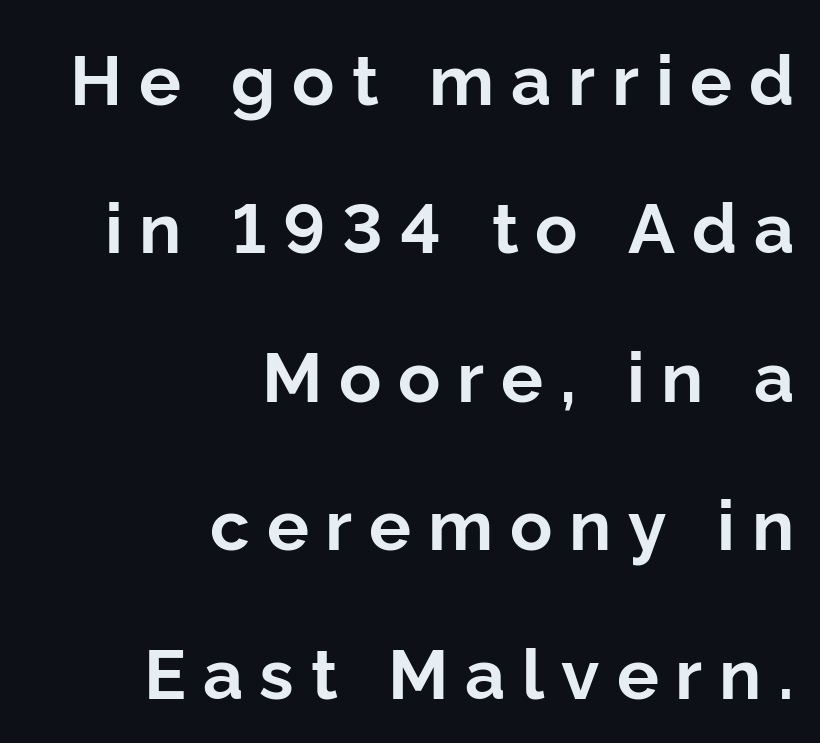
The image shows 70 px bold sans-serif type, upright; set right-aligned, loose line spacing (2.12x), unusually wide letter spacing (+0.24 em), not underlined; low stroke contrast and a medium x-height.
